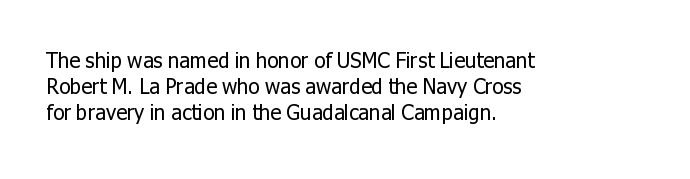
The image shows 21 px text type, upright; set left-aligned, line spacing 1.24x, normal letter spacing, not underlined.
